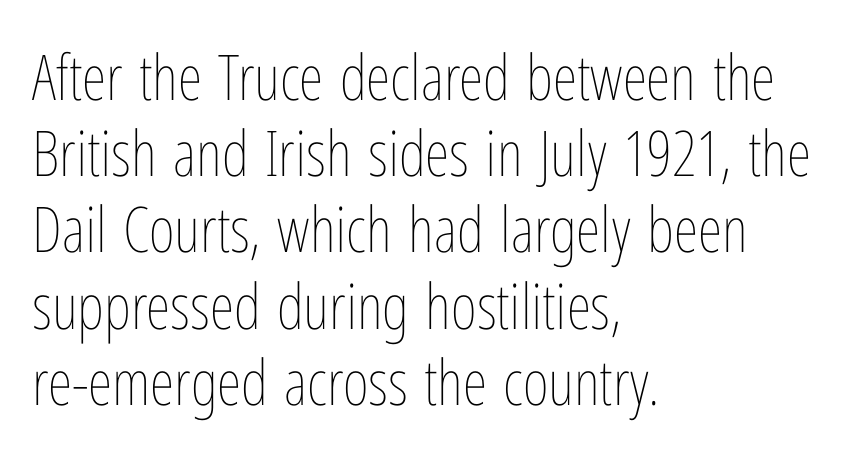
Q: Is the text bold? A: No.
Q: Is the text italic (slanted)? A: No, it is upright.
Q: Is the text underlined? A: No.
Q: How is the paragraph aligned? A: Left-aligned.
Q: Is the spacing between letters normal or unusually wide? A: Normal.
Q: Width (condensed, normal, or wide)? A: Condensed.
Q: Stroke contrast? A: Low.
Q: x-height? A: Medium.
Q: Monospaced? A: No.
